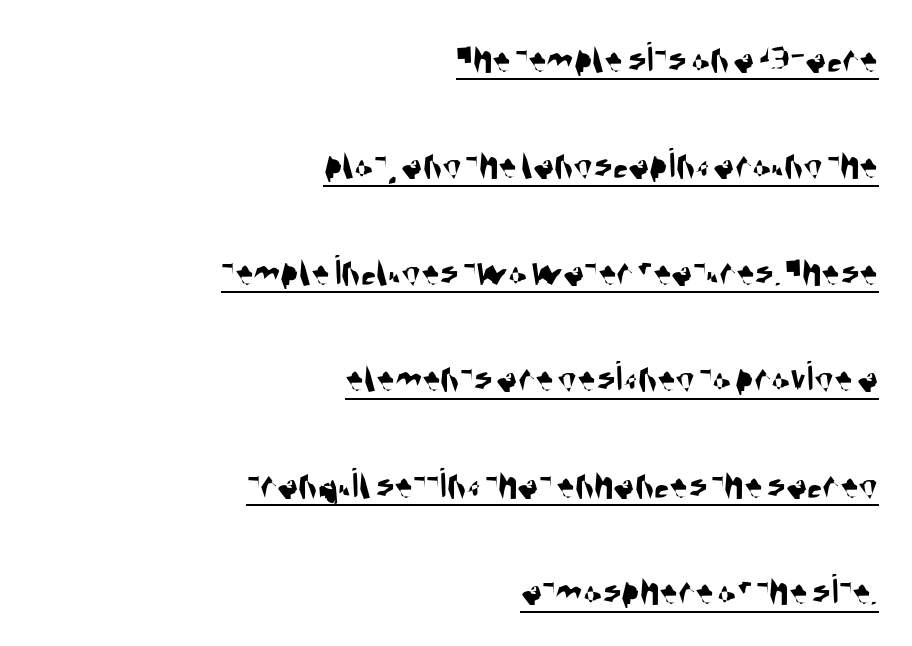
Q: Is the typeface a serif or a sans-serif typeface? A: Sans-serif.
Q: Is the text underlined? A: Yes.
Q: How is the paragraph aligned? A: Right-aligned.
Q: Is the spacing between letters normal or unusually wide? A: Normal.
Q: Is the spacing between lines tight, normal or loose? A: Loose.
Q: Width (condensed, normal, or wide)? A: Condensed.
Q: Stroke contrast? A: Medium.
Q: x-height? A: Large.
Q: Monospaced? A: No.
